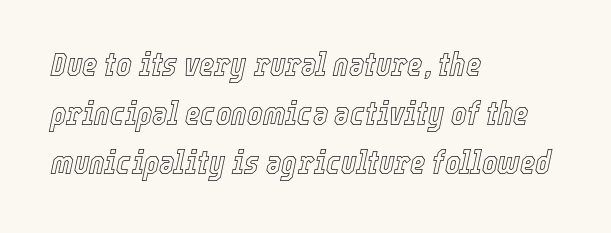
Q: Is the text italic (slanted)? A: Yes, it leans right by about 12 degrees.
Q: Is the text underlined? A: No.
Q: How is the paragraph aligned? A: Left-aligned.
Q: Is the spacing between letters normal or unusually wide? A: Normal.
Q: Is the spacing between lines tight, normal or loose? A: Normal.
Q: Width (condensed, normal, or wide)? A: Condensed.
Q: x-height? A: Medium.
Q: Monospaced? A: No.
